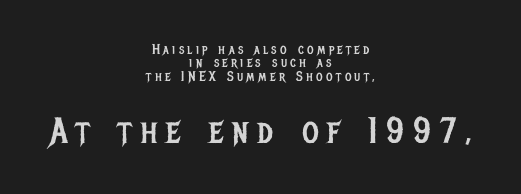
Visually, the bottom section dominates because its glyphs are scaled up. These lines are rendered in a variable-pitch font. This sample uses an upright cut, with every glyph sitting square on the baseline. This block would grow much taller if given ordinary leading; it's compressed now. Centered paragraph, ragged on both sides.
